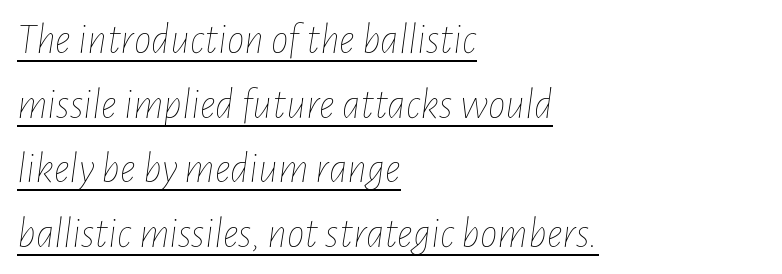
Baseline-to-baseline distance is the conventional proportion of letter height. The letters sit at their default tracking, neither squeezed nor spread. This sample uses an oblique cut, with every glyph tilted off the vertical. A light-to-regular cut is what we see here. Does a line run under the words? Yes, clearly. Spacing verdict: proportional, widths tailored to each character.
